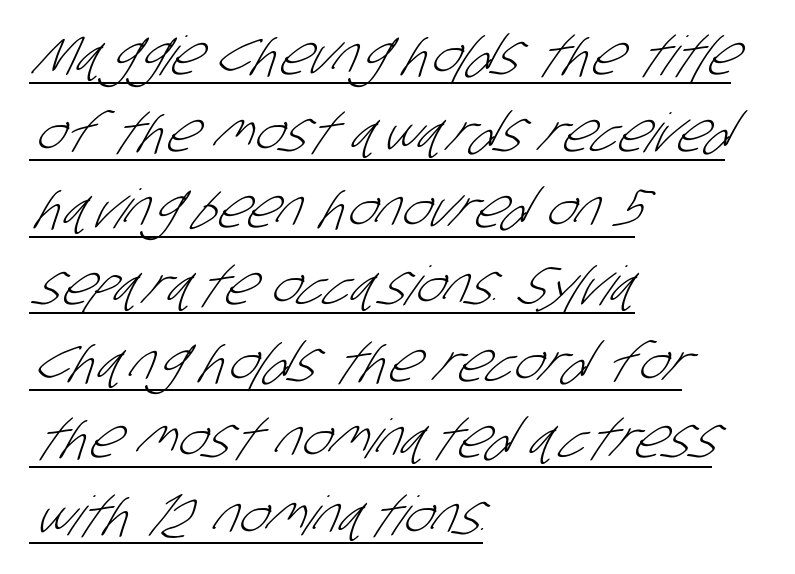
Q: Is the text bold? A: No.
Q: Is the typeface a serif or a sans-serif typeface? A: Sans-serif.
Q: Is the text underlined? A: Yes.
Q: How is the paragraph aligned? A: Left-aligned.
Q: Is the spacing between letters normal or unusually wide? A: Normal.
Q: Is the spacing between lines tight, normal or loose? A: Normal.
Q: Width (condensed, normal, or wide)? A: Condensed.
Q: Stroke contrast? A: Low.
Q: x-height? A: Large.
Q: Monospaced? A: No.
